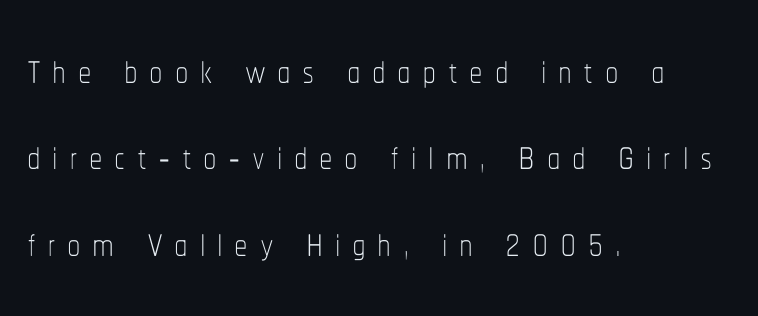
The image shows 54 px thin, condensed type, upright; set left-aligned, normal line spacing (1.6x), unusually wide letter spacing (+0.21 em), not underlined; low stroke contrast and a medium x-height.
